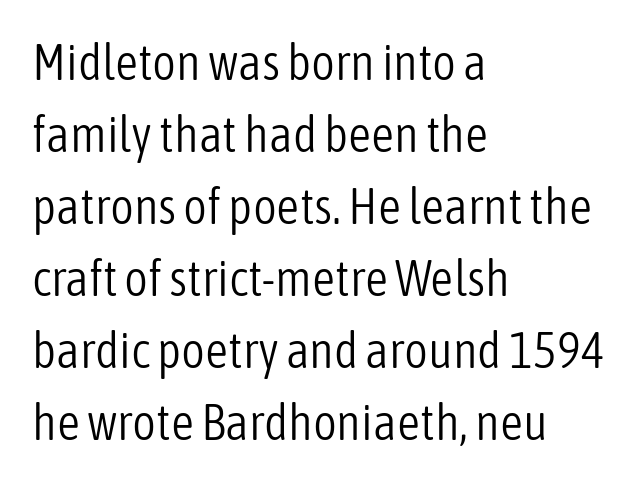
Teacher's note: observe the even left margin — that is flush-left alignment. You could call the tracking neutral — neither tight nor loose. A light-to-regular cut is what we see here. If you drew a line through each stem, it would be perfectly vertical.
